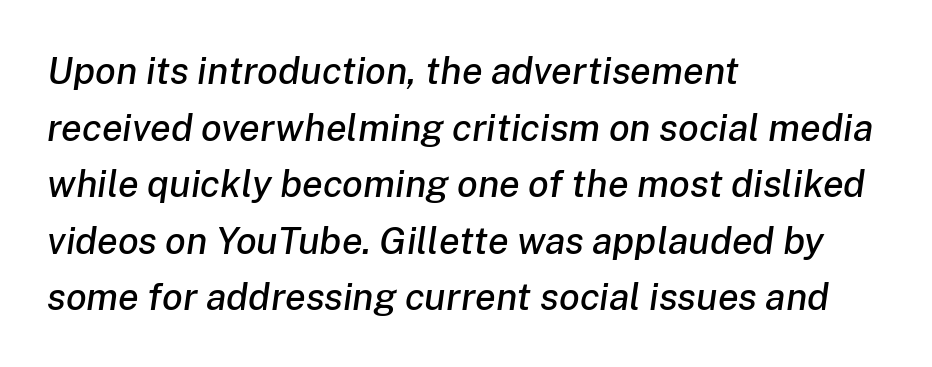
Words appear dense and cohesive because spacing is normal. The setting favours the left margin, as ordinary paragraphs usually do. Is the type slanted? Yes — the strokes lean at a clear angle. Think of a printed novel: that variable character pitch is what you see here. Students, observe: this is what conventionally led text looks like.
